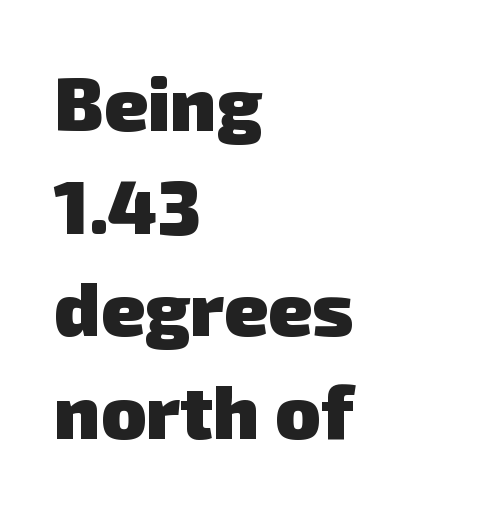
Q: Is the text bold? A: Yes.
Q: Is the typeface a serif or a sans-serif typeface? A: Sans-serif.
Q: Is the text underlined? A: No.
Q: How is the paragraph aligned? A: Left-aligned.
Q: Is the spacing between letters normal or unusually wide? A: Normal.
Q: Is the spacing between lines tight, normal or loose? A: Normal.
Q: Width (condensed, normal, or wide)? A: Normal.
Q: Stroke contrast? A: Low.
Q: x-height? A: Medium.
Q: Monospaced? A: No.
